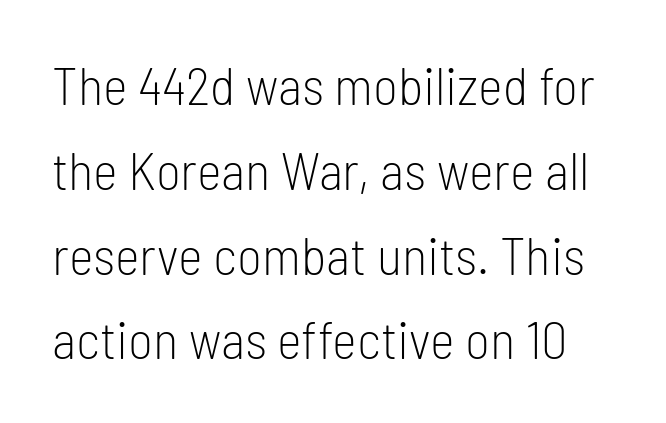
{"serif": "no", "italic": "no", "bold": "no", "weight": "light", "width": "condensed", "stroke_contrast": "low", "x_height": "medium", "monospaced": "no", "underline": "no", "line_spacing": "normal", "line_spacing_ratio": 1.6, "letter_spacing": "normal", "letter_spacing_em": 0.0, "glyph_px": 53}
